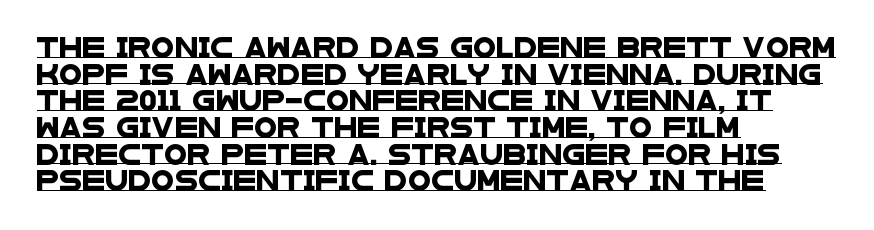
{"underline": "yes", "align": "left", "line_spacing": "normal", "line_spacing_ratio": 1.27, "letter_spacing": "normal", "letter_spacing_em": 0.0, "glyph_px": 21}
